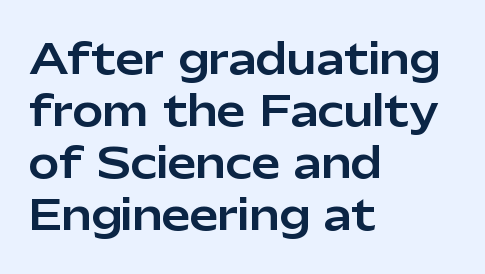
Lines of text with bare space underneath. Spacing verdict: proportional, widths tailored to each character. What's the leading like? Ordinary, nothing unusual. The font family rendered here belongs to the sans-serif group. Does the copy run flush right? No — it runs flush left.
